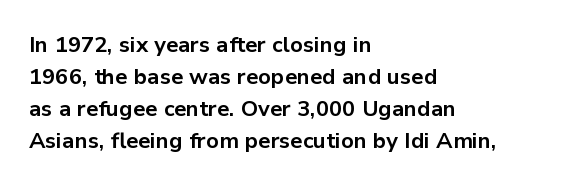
The image shows 22 px bold type, upright; set left-aligned, normal line spacing (1.45x), normal letter spacing, not underlined.
